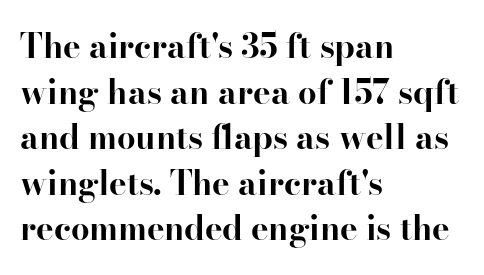
The image shows 33 px bold serif type, upright; set left-aligned, normal line spacing (1.38x), normal letter spacing, not underlined; high stroke contrast and a small x-height.
